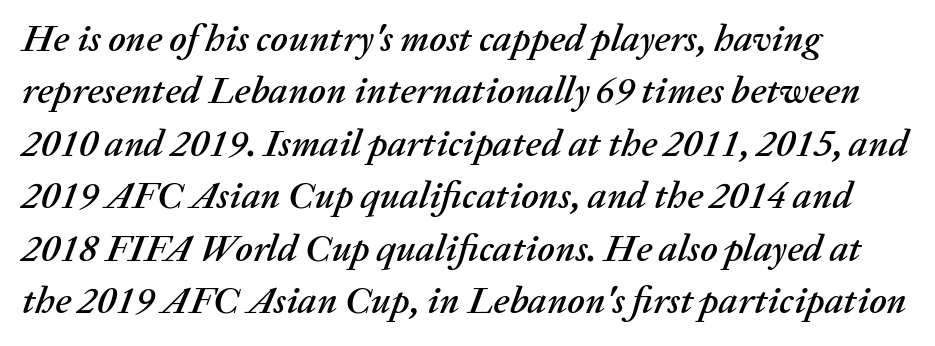
{"italic": "yes", "lean": "right", "slant_degrees": 20, "width": "normal", "stroke_contrast": "medium", "x_height": "medium", "monospaced": "no", "underline": "no", "align": "left", "line_spacing": "normal", "line_spacing_ratio": 1.38, "letter_spacing": "normal", "letter_spacing_em": 0.0, "glyph_px": 38}
